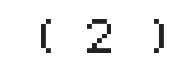
Q: Is the text italic (slanted)? A: No, it is upright.
Q: Is the typeface a serif or a sans-serif typeface? A: Sans-serif.
Q: Is the text underlined? A: No.
Q: Is the spacing between letters normal or unusually wide? A: Unusually wide.
Q: Width (condensed, normal, or wide)? A: Normal.
Q: Stroke contrast? A: Low.
Q: x-height? A: Large.
Q: Monospaced? A: Yes.
